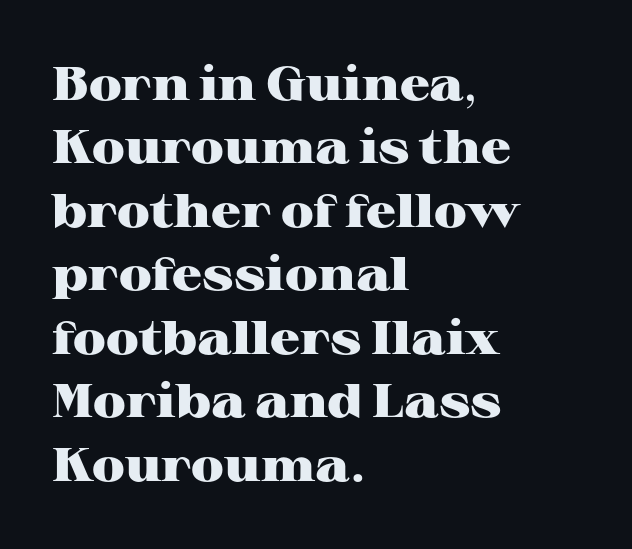
Q: Is the text bold? A: Yes.
Q: Is the text italic (slanted)? A: No, it is upright.
Q: Is the typeface a serif or a sans-serif typeface? A: Serif.
Q: Is the text underlined? A: No.
Q: How is the paragraph aligned? A: Left-aligned.
Q: Is the spacing between letters normal or unusually wide? A: Normal.
Q: Is the spacing between lines tight, normal or loose? A: Normal.
Q: Width (condensed, normal, or wide)? A: Wide.
Q: Stroke contrast? A: High.
Q: x-height? A: Medium.
Q: Monospaced? A: No.
